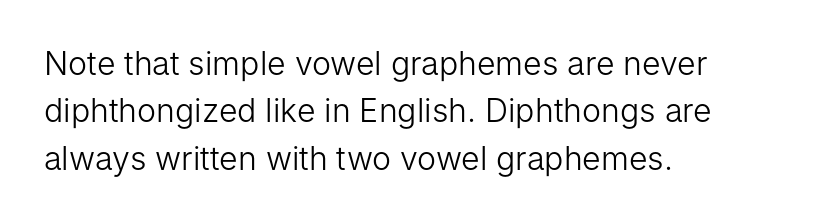
Look at the tracking — it's just the regular setting, nothing added. It's the straight-up-and-down kind of type. Alignment: flush left. Only glyphs here, with clear space below each row. Stems here are at most as thick as an everyday book face. The rows are spaced the way most documents space them.
